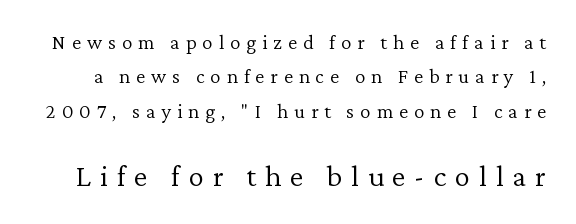
Q: Is the text bold? A: No.
Q: Is the text italic (slanted)? A: No, it is upright.
Q: Is the typeface a serif or a sans-serif typeface? A: Serif.
Q: Is the text underlined? A: No.
Q: Is the spacing between letters normal or unusually wide? A: Unusually wide.
Q: Is the spacing between lines tight, normal or loose? A: Normal.
Q: Which block of text is set in a larger size, the first (top) or the second (bottom)? A: The second (bottom) one.
Q: Width (condensed, normal, or wide)? A: Normal.
Q: Stroke contrast? A: Low.
Q: x-height? A: Medium.
Q: Monospaced? A: No.
